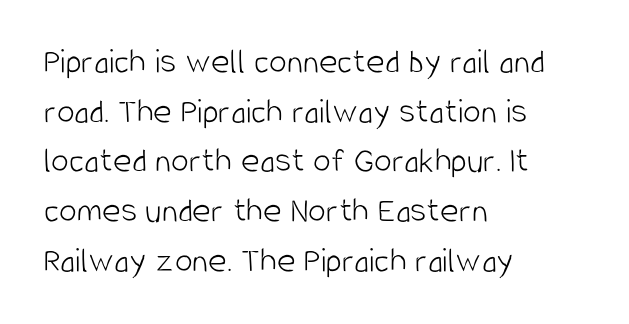
Letter spacing: default. The strip under each line holds only bare page. The lines sit at an ordinary, default distance from one another. The letterforms sit at book weight or below. The face used here is a sans, in the tradition of grotesques and geometrics.
